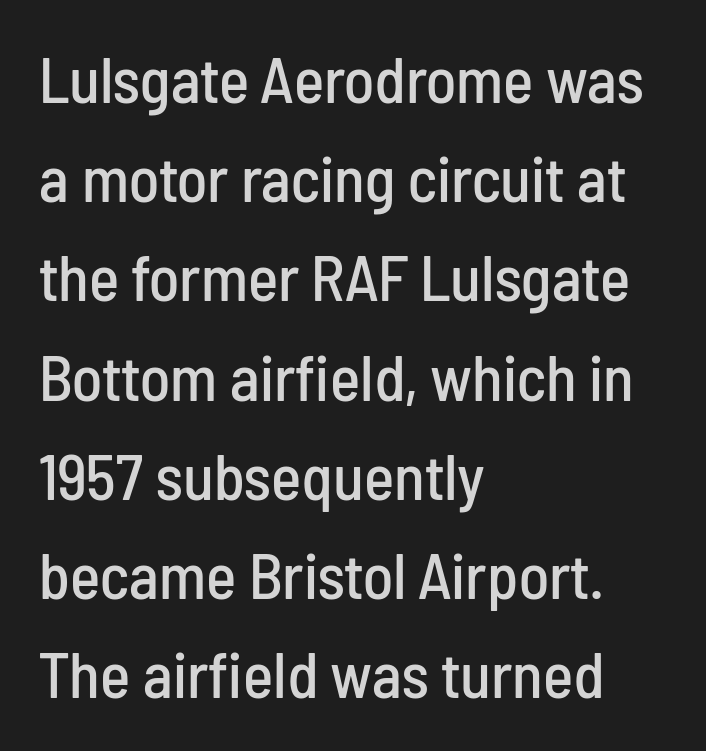
Q: Is the text italic (slanted)? A: No, it is upright.
Q: Is the typeface a serif or a sans-serif typeface? A: Sans-serif.
Q: Is the text underlined? A: No.
Q: How is the paragraph aligned? A: Left-aligned.
Q: Is the spacing between letters normal or unusually wide? A: Normal.
Q: Is the spacing between lines tight, normal or loose? A: Normal.
Q: Width (condensed, normal, or wide)? A: Condensed.
Q: Stroke contrast? A: Low.
Q: x-height? A: Medium.
Q: Monospaced? A: No.
